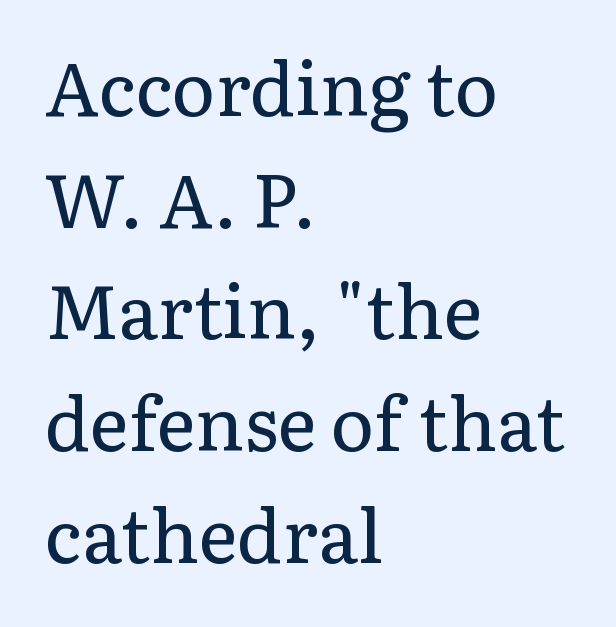
Q: Is the text bold? A: No.
Q: Is the text italic (slanted)? A: No, it is upright.
Q: Is the typeface a serif or a sans-serif typeface? A: Serif.
Q: Is the text underlined? A: No.
Q: How is the paragraph aligned? A: Left-aligned.
Q: Is the spacing between letters normal or unusually wide? A: Normal.
Q: Is the spacing between lines tight, normal or loose? A: Normal.
Q: Width (condensed, normal, or wide)? A: Normal.
Q: Stroke contrast? A: Low.
Q: x-height? A: Medium.
Q: Monospaced? A: No.
